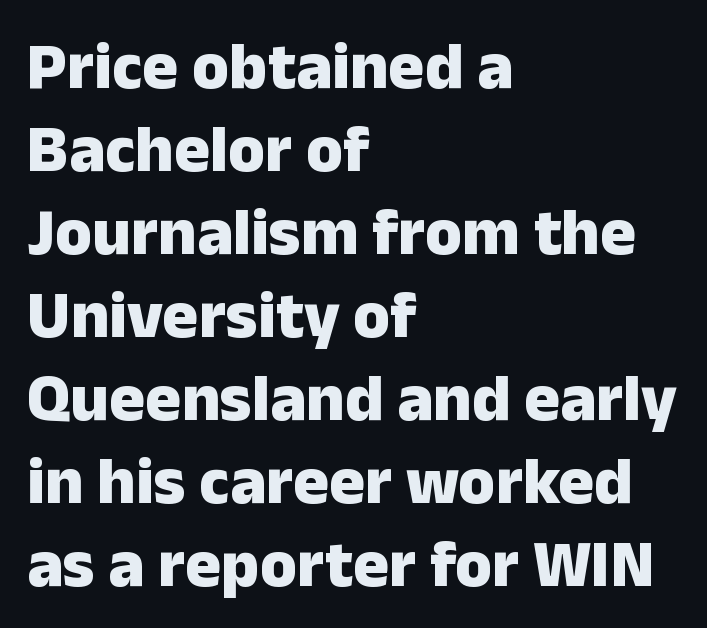
The image shows 67 px heavy sans-serif type, upright; set left-aligned, line spacing 1.24x, normal letter spacing, not underlined; low stroke contrast and a medium x-height.
